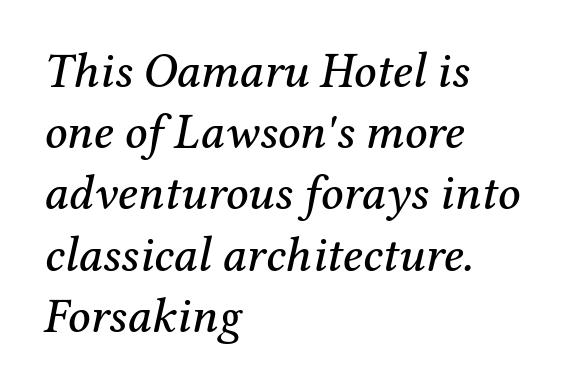
Q: Is the text italic (slanted)? A: Yes, it leans right by about 12 degrees.
Q: Is the typeface a serif or a sans-serif typeface? A: Serif.
Q: Is the text underlined? A: No.
Q: How is the paragraph aligned? A: Left-aligned.
Q: Is the spacing between letters normal or unusually wide? A: Normal.
Q: Is the spacing between lines tight, normal or loose? A: Normal.
Q: Width (condensed, normal, or wide)? A: Normal.
Q: Stroke contrast? A: Medium.
Q: x-height? A: Medium.
Q: Monospaced? A: No.
